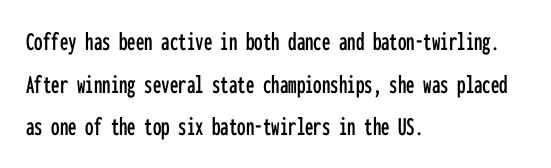
The words here are not underlined. Upright lettering throughout. This rendering leaves character spacing at its baseline value. These lines stack with their left ends in a neat column. Vertical spacing — default.
